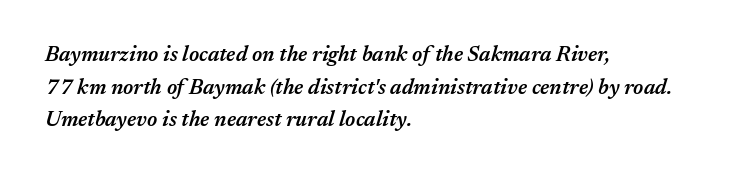
Does the lettering tilt? It does — this is italic. This rendering leaves character spacing at its baseline value. The glyphs have the mass of a demibold cut, below bold. The paragraph shown leans on its left margin. Anything drawn beneath the words? Only blank space. Successive baselines arrive at the customary interval.
